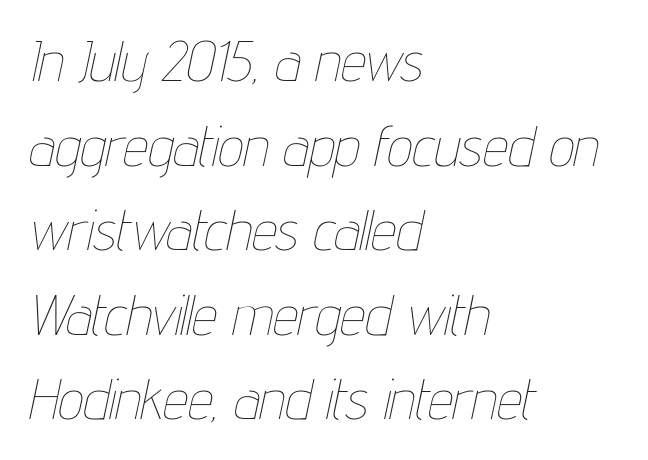
{"italic": "yes", "lean": "right", "slant_degrees": 12, "bold": "no", "weight": "thin", "width": "condensed", "stroke_contrast": "low", "x_height": "medium", "monospaced": "no", "underline": "no", "align": "left", "line_spacing": "normal", "line_spacing_ratio": 1.51, "letter_spacing": "normal", "letter_spacing_em": 0.0, "glyph_px": 56}
